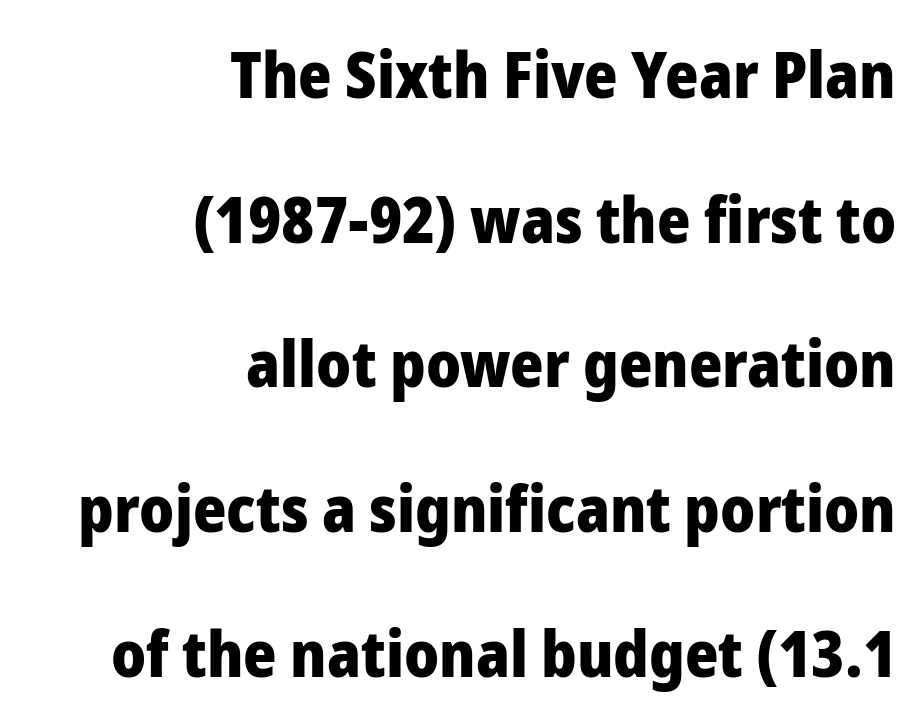
{"serif": "no", "italic": "no", "bold": "yes", "weight": "heavy", "width": "normal", "stroke_contrast": "low", "x_height": "medium", "monospaced": "no", "underline": "no", "align": "right", "line_spacing": "loose", "line_spacing_ratio": 2.26, "letter_spacing": "normal", "letter_spacing_em": 0.0, "glyph_px": 64}
